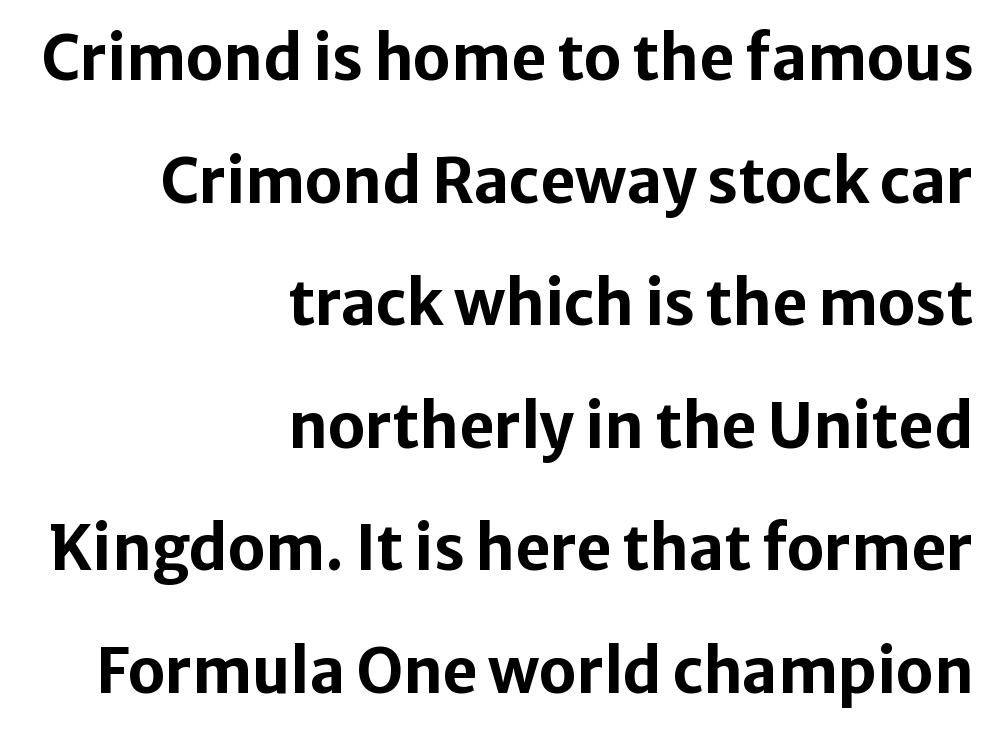
Q: Is the text bold? A: Yes.
Q: Is the text italic (slanted)? A: No, it is upright.
Q: Is the typeface a serif or a sans-serif typeface? A: Sans-serif.
Q: Is the text underlined? A: No.
Q: How is the paragraph aligned? A: Right-aligned.
Q: Is the spacing between letters normal or unusually wide? A: Normal.
Q: Is the spacing between lines tight, normal or loose? A: Loose.
Q: Width (condensed, normal, or wide)? A: Normal.
Q: Stroke contrast? A: Low.
Q: x-height? A: Medium.
Q: Monospaced? A: No.
